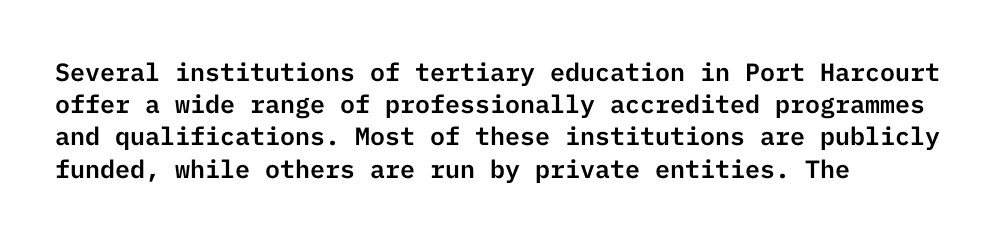
No italicization has been applied; the sample stays upright. This sample uses plain, unmodified letter spacing. Decoration check: the copy has no underline. The typesetter chose a ragged-right arrangement here. Interline gaps are of average width in this sample.
